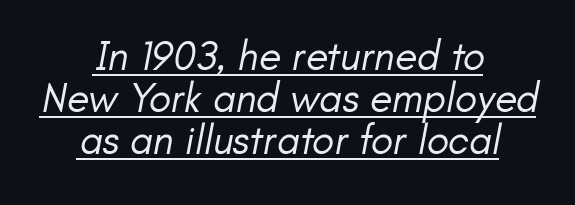
The image shows 41 px regular-weight sans-serif type; set centered, tight line spacing (1.03x), normal letter spacing, underlined; low stroke contrast and a small x-height.
